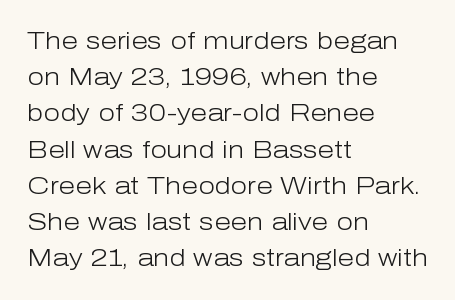
The image shows 24 px text type, upright; set left-aligned, normal line spacing (1.51x), normal letter spacing, not underlined.
